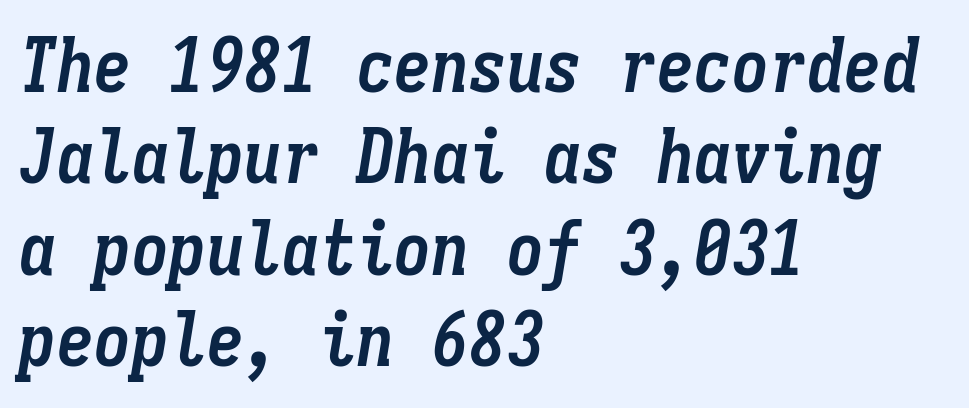
Q: Is the text bold? A: Yes.
Q: Is the text italic (slanted)? A: Yes, it leans right by about 9 degrees.
Q: Is the text underlined? A: No.
Q: How is the paragraph aligned? A: Left-aligned.
Q: Is the spacing between letters normal or unusually wide? A: Normal.
Q: Width (condensed, normal, or wide)? A: Condensed.
Q: Stroke contrast? A: Low.
Q: x-height? A: Medium.
Q: Monospaced? A: Yes.
